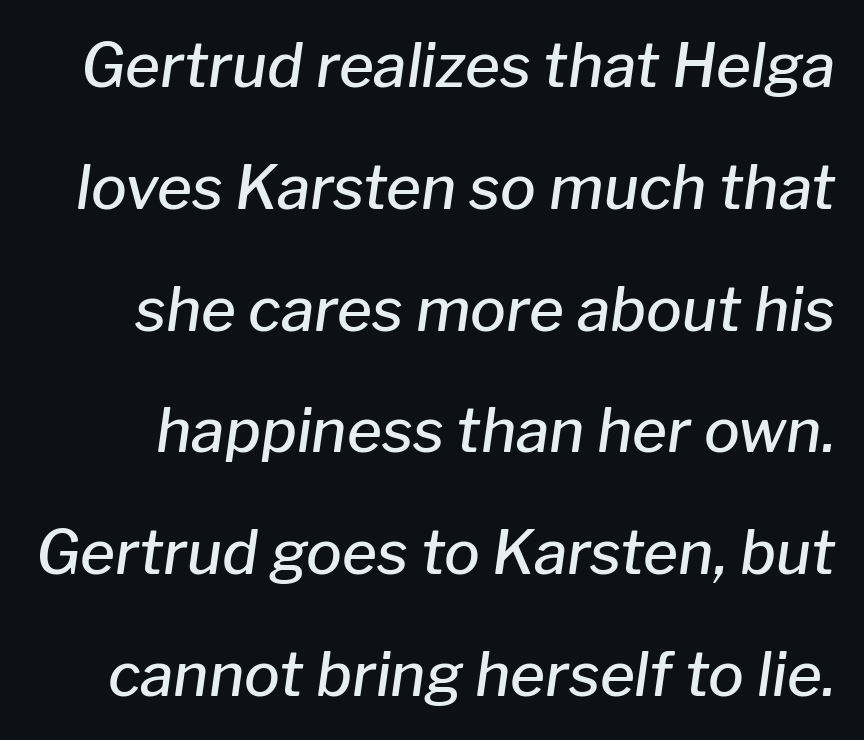
A typesetter would call this proportional, since set widths differ per character. Does the lettering tilt? It does — this is italic. A typesetter would call this zero additional tracking. What weight is shown? A semibold, between regular and bold.
